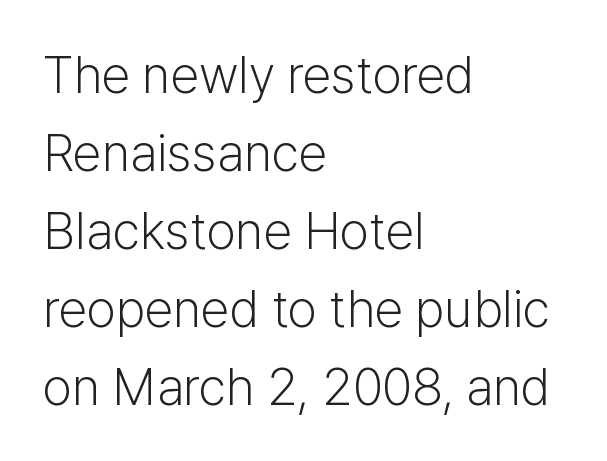
The image shows 52 px light sans-serif type, upright; set left-aligned, normal line spacing (1.5x), normal letter spacing, not underlined; low stroke contrast and a medium x-height.
